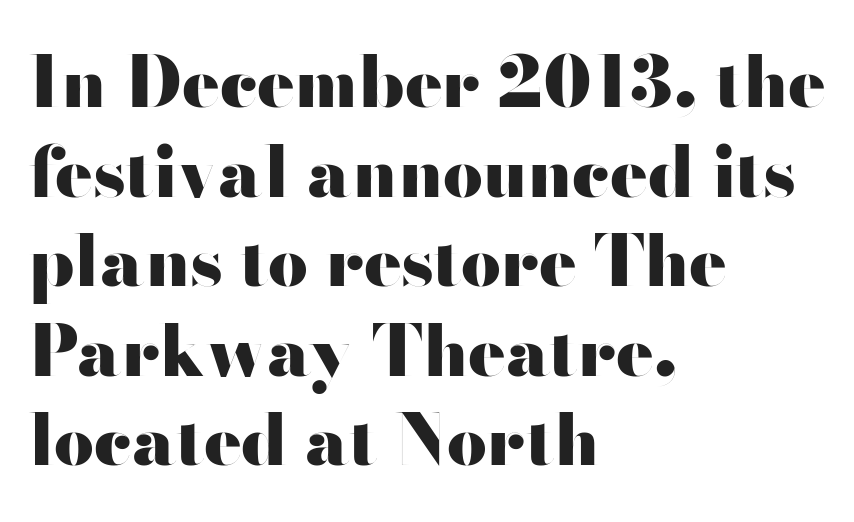
Default kerning and tracking; the words read as compact shapes. Check the space under the baseline: it is left empty. Do the characters align in a grid? No, the font is proportional.
